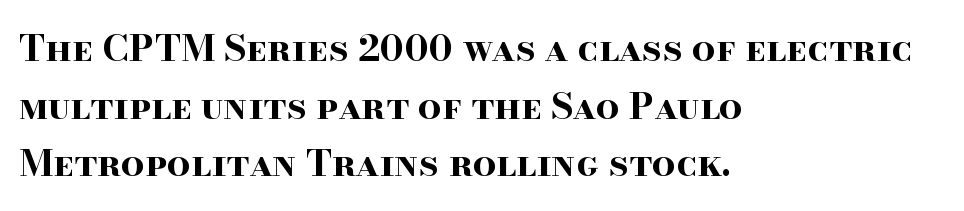
Q: Is the text bold? A: Yes.
Q: Is the text italic (slanted)? A: No, it is upright.
Q: Is the typeface a serif or a sans-serif typeface? A: Serif.
Q: Is the text underlined? A: No.
Q: How is the paragraph aligned? A: Left-aligned.
Q: Is the spacing between letters normal or unusually wide? A: Normal.
Q: Is the spacing between lines tight, normal or loose? A: Normal.
Q: Width (condensed, normal, or wide)? A: Wide.
Q: Stroke contrast? A: High.
Q: x-height? A: Small.
Q: Monospaced? A: No.
